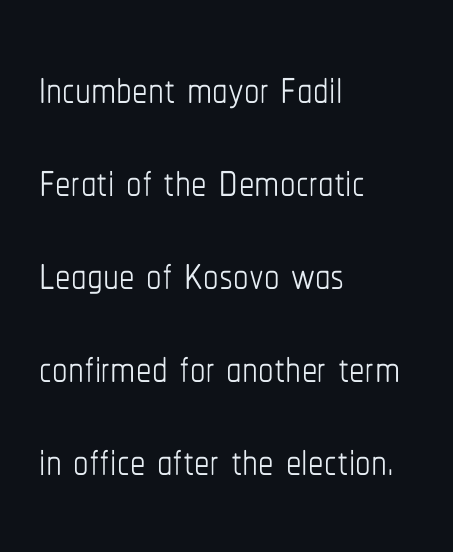
{"italic": "no", "bold": "no", "weight": "thin", "width": "condensed", "stroke_contrast": "low", "x_height": "medium", "monospaced": "no", "underline": "no", "align": "left", "line_spacing": "normal", "line_spacing_ratio": 1.5, "letter_spacing": "normal", "letter_spacing_em": 0.0, "glyph_px": 62}
